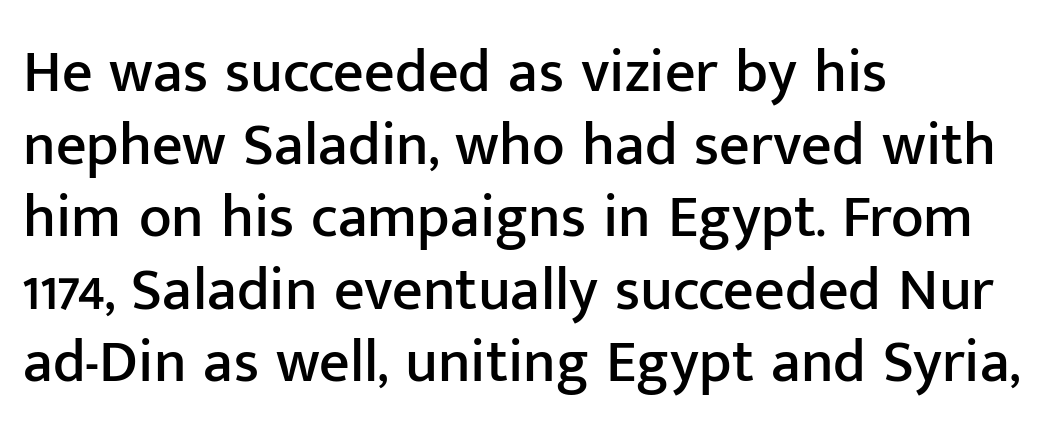
The image shows 60 px sans-serif type, upright; set left-aligned, line spacing 1.21x, normal letter spacing, not underlined; low stroke contrast and a medium x-height.
